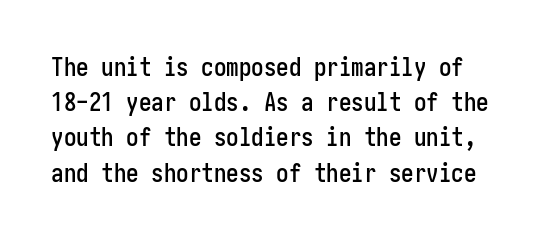
{"italic": "no", "underline": "no", "line_spacing": "normal", "line_spacing_ratio": 1.41, "letter_spacing": "normal", "letter_spacing_em": 0.0, "glyph_px": 25}
